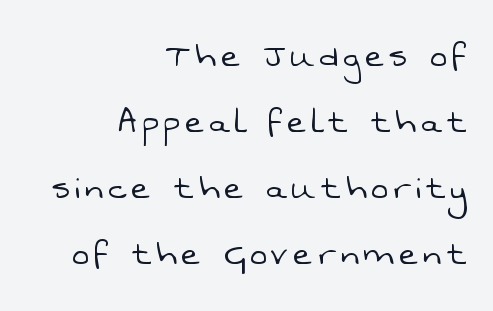
The image shows 40 px light sans-serif type; set right-aligned, normal line spacing (1.65x), not underlined; low stroke contrast and a medium x-height.
